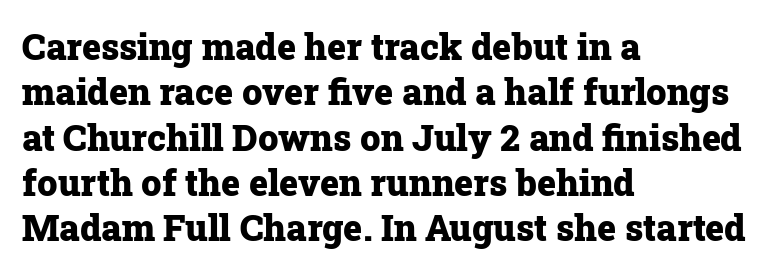
Line beginnings align vertically; line endings do not. Anything drawn beneath the words? Only blank space. Type style note: has serifs. The lettering stays uniformly vertical, giving the passage a roman look. Is this a fixed-width face? No — the glyphs have proportional, varying widths.
